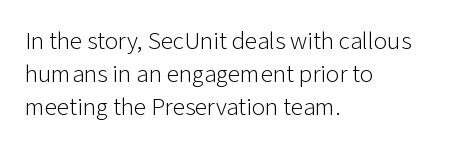
The image shows 25 px text type, upright; set left-aligned, normal line spacing (1.32x), normal letter spacing, not underlined.
